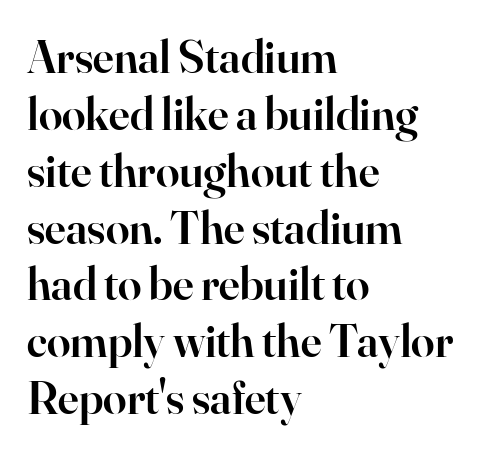
Q: Is the text bold? A: Semi-bold.
Q: Is the text italic (slanted)? A: No, it is upright.
Q: Is the typeface a serif or a sans-serif typeface? A: Serif.
Q: Is the text underlined? A: No.
Q: How is the paragraph aligned? A: Left-aligned.
Q: Is the spacing between letters normal or unusually wide? A: Normal.
Q: Width (condensed, normal, or wide)? A: Normal.
Q: Stroke contrast? A: High.
Q: x-height? A: Small.
Q: Monospaced? A: No.
